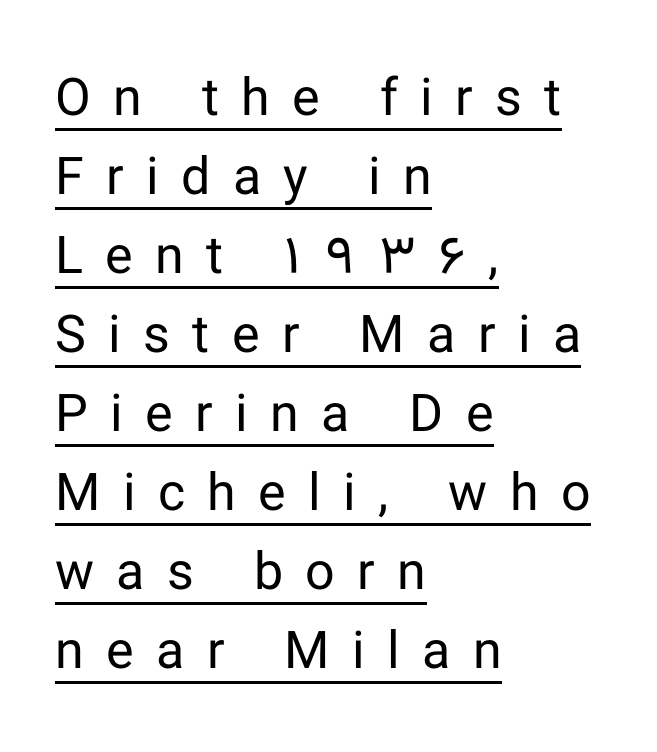
{"serif": "no", "italic": "no", "bold": "no", "weight": "regular", "width": "normal", "stroke_contrast": "low", "x_height": "medium", "monospaced": "no", "underline": "yes", "align": "left", "line_spacing": "normal", "line_spacing_ratio": 1.52, "letter_spacing": "wide", "letter_spacing_em": 0.43, "glyph_px": 52}
